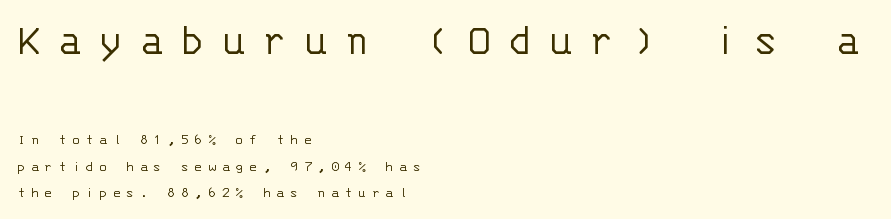
{"serif": "no", "italic": "no", "bold": "no", "weight": "light", "width": "normal", "stroke_contrast": "low", "x_height": "large", "monospaced": "yes", "underline": "no", "align": "left", "line_spacing_ratio": 1.76, "letter_spacing": "wide", "letter_spacing_em": 0.37, "larger_block": "first", "size_ratio": 3.0, "glyph_px": 45}
